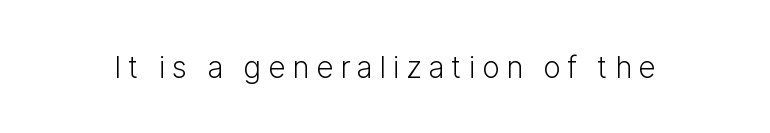
{"serif": "no", "italic": "no", "bold": "no", "weight": "light", "width": "normal", "stroke_contrast": "low", "x_height": "medium", "monospaced": "no", "underline": "no", "letter_spacing": "wide", "letter_spacing_em": 0.22, "glyph_px": 30}
